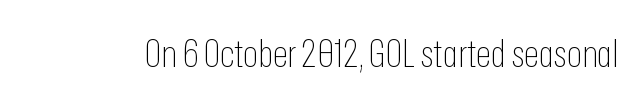
{"serif": "no", "italic": "no", "bold": "no", "weight": "thin", "width": "condensed", "stroke_contrast": "low", "x_height": "medium", "monospaced": "no", "underline": "no", "letter_spacing": "normal", "letter_spacing_em": 0.0, "glyph_px": 39}
